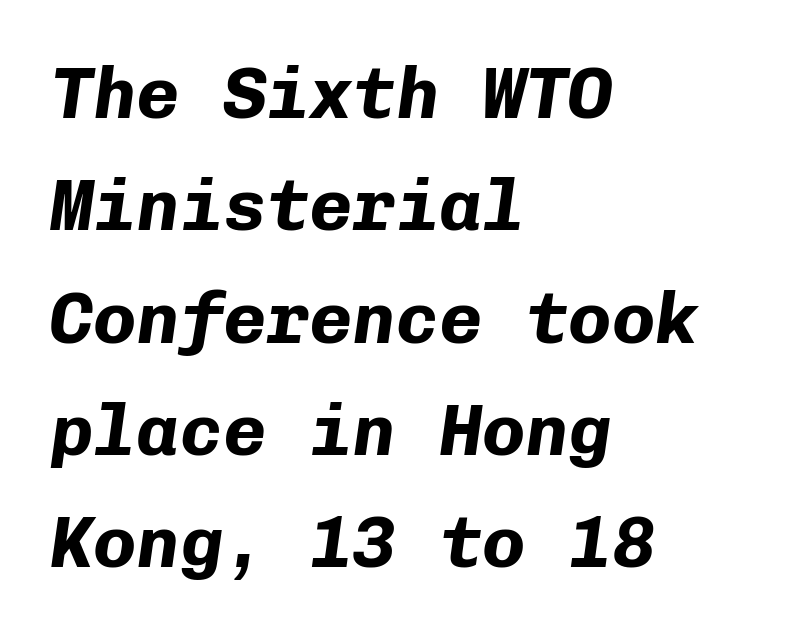
Posture: slanted. Rule under the text: the space is simply empty. The rendering uses a moderate line-height, typical for paragraphs. Its strokes are broad and dark, the hallmark of bold type. These lines are rendered in a fixed-pitch font.
